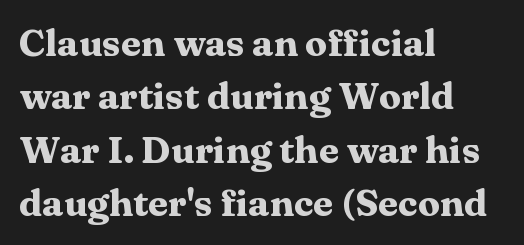
{"serif": "yes", "italic": "no", "bold": "yes", "weight": "heavy", "width": "wide", "stroke_contrast": "medium", "x_height": "medium", "monospaced": "no", "underline": "no", "align": "left", "line_spacing": "normal", "line_spacing_ratio": 1.44, "letter_spacing": "normal", "letter_spacing_em": 0.0, "glyph_px": 37}
